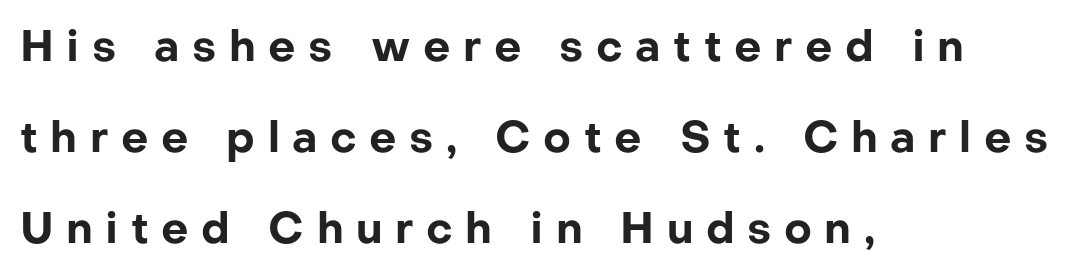
Q: Is the text bold? A: Yes.
Q: Is the text italic (slanted)? A: No, it is upright.
Q: Is the typeface a serif or a sans-serif typeface? A: Sans-serif.
Q: Is the text underlined? A: No.
Q: How is the paragraph aligned? A: Left-aligned.
Q: Is the spacing between letters normal or unusually wide? A: Unusually wide.
Q: Is the spacing between lines tight, normal or loose? A: Loose.
Q: Width (condensed, normal, or wide)? A: Normal.
Q: Stroke contrast? A: Low.
Q: x-height? A: Medium.
Q: Monospaced? A: No.
